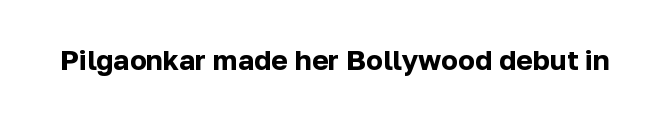
Q: Is the text bold? A: Yes.
Q: Is the text italic (slanted)? A: No, it is upright.
Q: Is the typeface a serif or a sans-serif typeface? A: Sans-serif.
Q: Is the text underlined? A: No.
Q: Is the spacing between letters normal or unusually wide? A: Normal.
Q: Width (condensed, normal, or wide)? A: Normal.
Q: Stroke contrast? A: Low.
Q: x-height? A: Medium.
Q: Monospaced? A: No.
